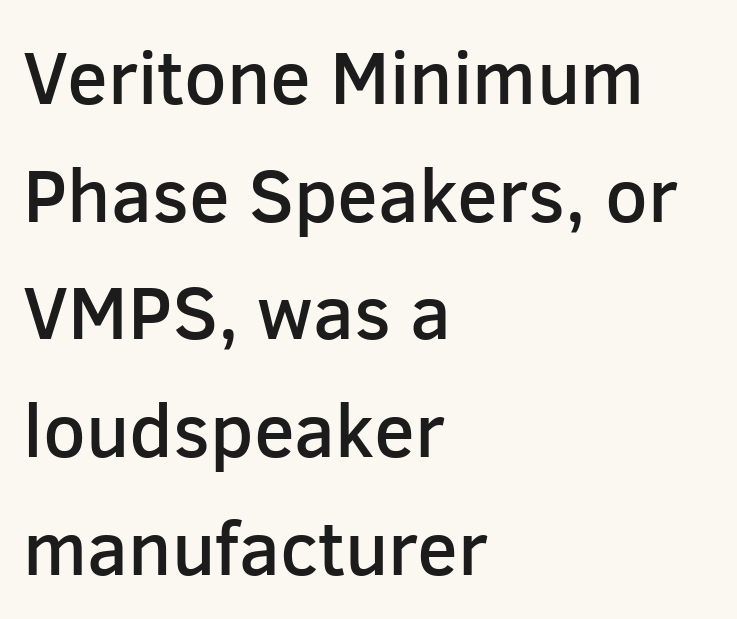
Proportional: the letters do not fall into vertical columns. A typesetter would label this face a sans. How are the letters spaced? Ordinarily, with no added tracking. Rows of type keep a routine distance in the vertical direction.
